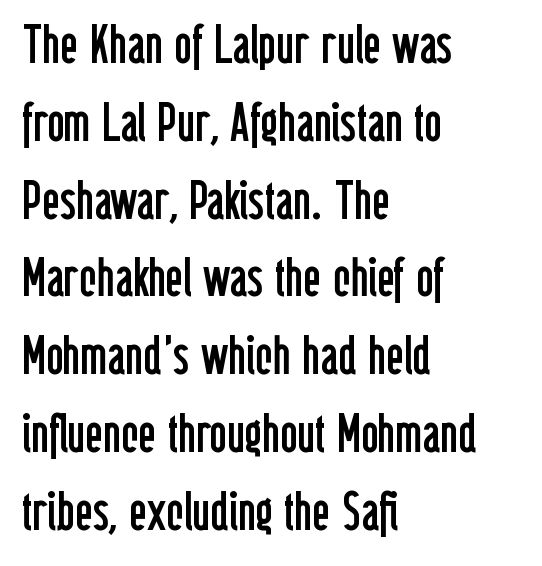
{"serif": "no", "italic": "no", "bold": "no", "weight": "regular", "width": "condensed", "stroke_contrast": "low", "x_height": "medium", "monospaced": "no", "underline": "no", "align": "left", "line_spacing": "normal", "line_spacing_ratio": 1.44, "letter_spacing": "normal", "letter_spacing_em": 0.0, "glyph_px": 54}
